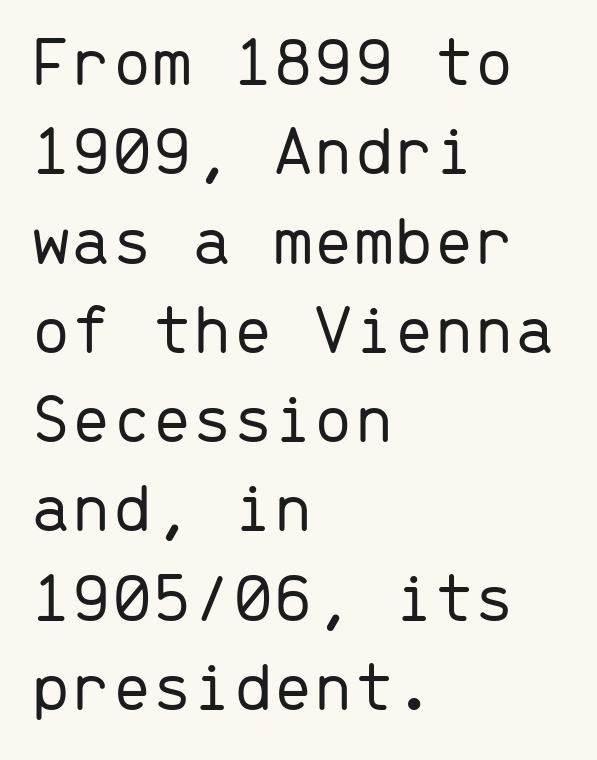
{"serif": "no", "italic": "no", "bold": "no", "weight": "light", "width": "normal", "stroke_contrast": "low", "x_height": "medium", "monospaced": "yes", "underline": "no", "align": "left", "line_spacing_ratio": 1.24, "letter_spacing": "normal", "letter_spacing_em": 0.0, "glyph_px": 72}
